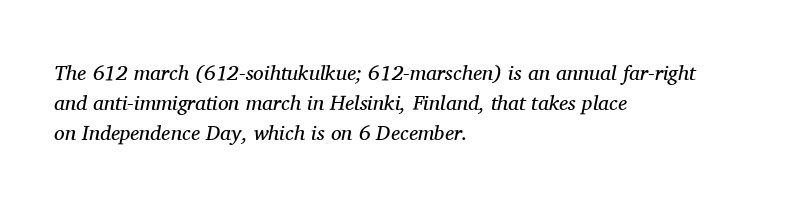
The letterforms sit shoulder to shoulder at normal distance. The weight tops out at a normal text grade. Vertical spacing — default. This sample is left-justified, so line endings fall wherever the words run out. Rendered with sloped, italic letterforms. The space beneath each line is pristine and unruled.
